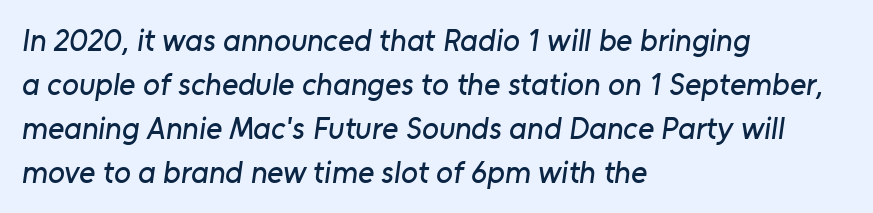
The rendering anchors every line to the left-hand side. A normal amount of white space separates one row of letters from the next. The letters advance in unequal steps, a hallmark of proportional type. A typesetter would label this face a sans.
